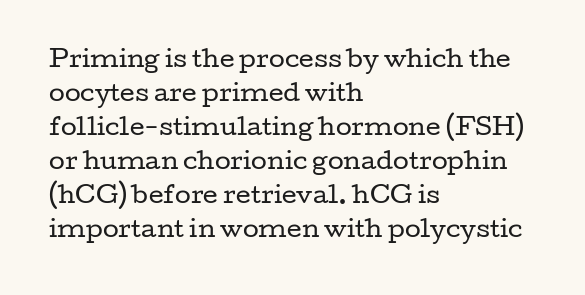
The type sits square on the baseline with zero lean. Stem width sits at or under what a default text font uses. Horizontally, the lines are justified to the leading edge only. This sample keeps an unexceptional amount of space between lines. The space beneath each line is pristine and unruled. There is no visible air inserted between adjacent glyphs.
